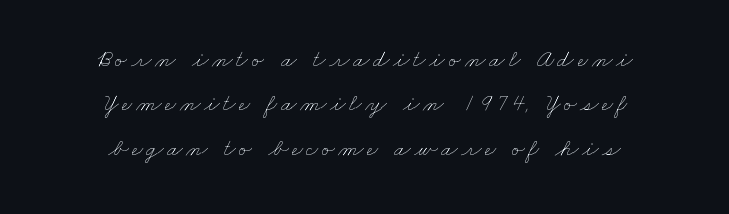
Q: Is the text bold? A: No.
Q: Is the text underlined? A: No.
Q: How is the paragraph aligned? A: Centered.
